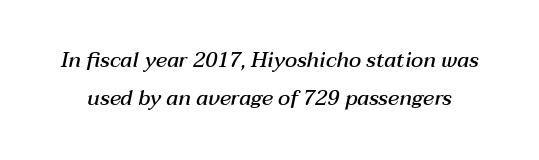
The image shows 21 px text type, italic (leaning right); set line spacing 1.82x, normal letter spacing, not underlined.
